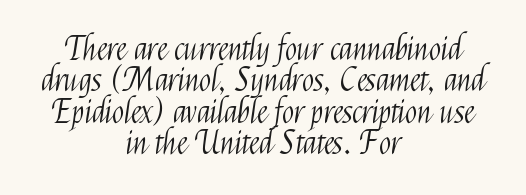
Is there much room between lines? No — they nearly touch. The text block is weighted toward neither margin, spreading evenly from the middle. Observe the absence of serifs on each vertical stroke in this sample. Letters rest on an invisible, unmarked baseline.
